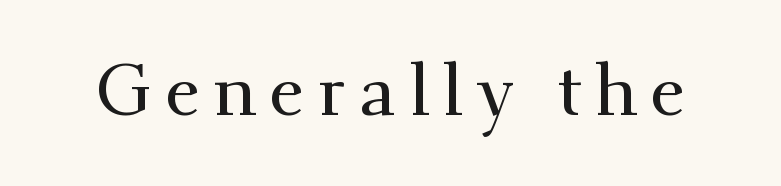
{"serif": "yes", "italic": "no", "width": "normal", "stroke_contrast": "medium", "x_height": "small", "monospaced": "no", "underline": "no", "glyph_px": 73}
